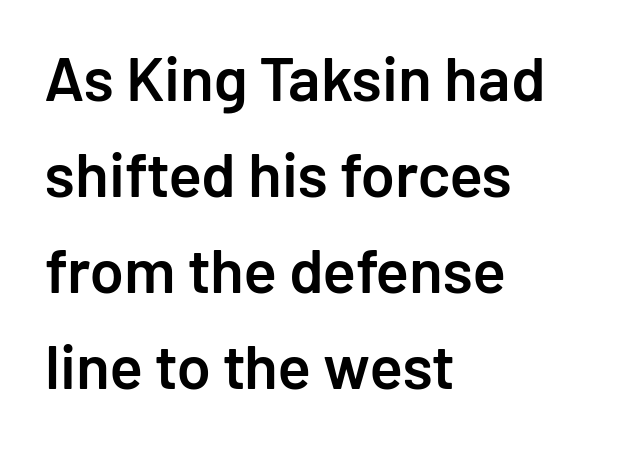
{"serif": "no", "italic": "no", "bold": "semi", "weight": "semibold", "width": "normal", "stroke_contrast": "low", "x_height": "medium", "monospaced": "no", "underline": "no", "align": "left", "line_spacing": "normal", "line_spacing_ratio": 1.55, "letter_spacing": "normal", "letter_spacing_em": 0.0, "glyph_px": 62}
